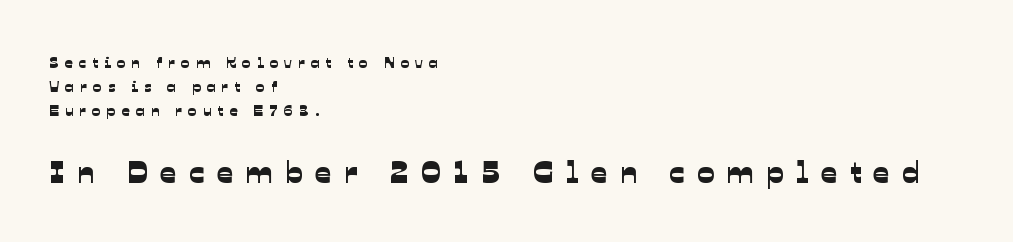
The image shows 32 px sans-serif type; set left-aligned, normal line spacing (1.49x), unusually wide letter spacing (+0.38 em), not underlined; the second (bottom) block is 2.0x larger; low stroke contrast and a medium x-height.
